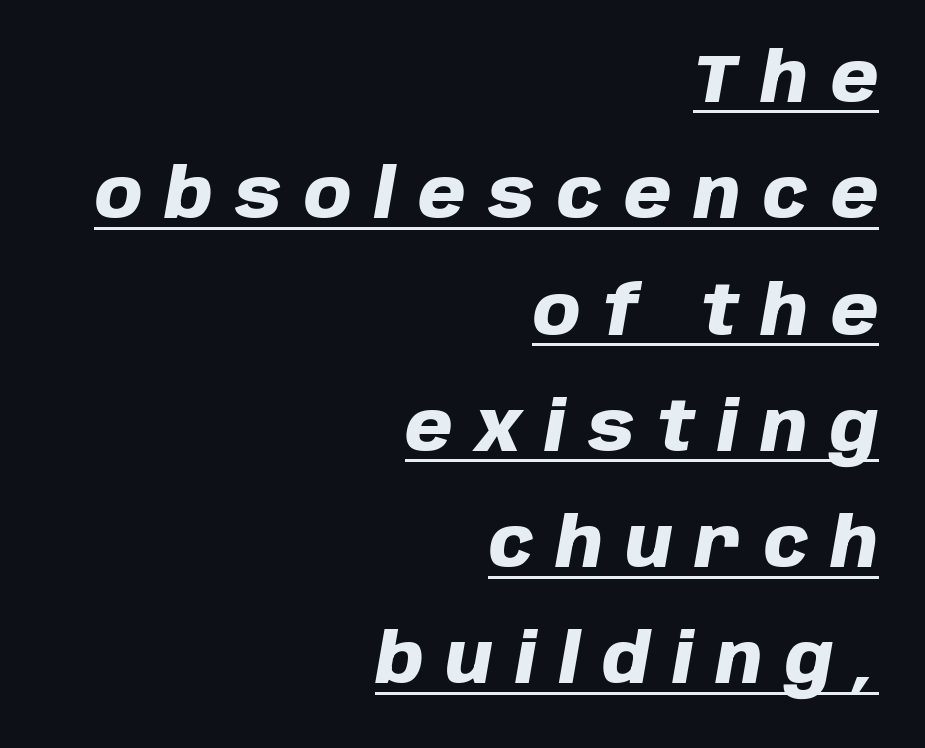
The image shows 68 px heavy type, italic (leaning right); set right-aligned, line spacing 1.71x, unusually wide letter spacing (+0.33 em), underlined; low stroke contrast and a large x-height.
